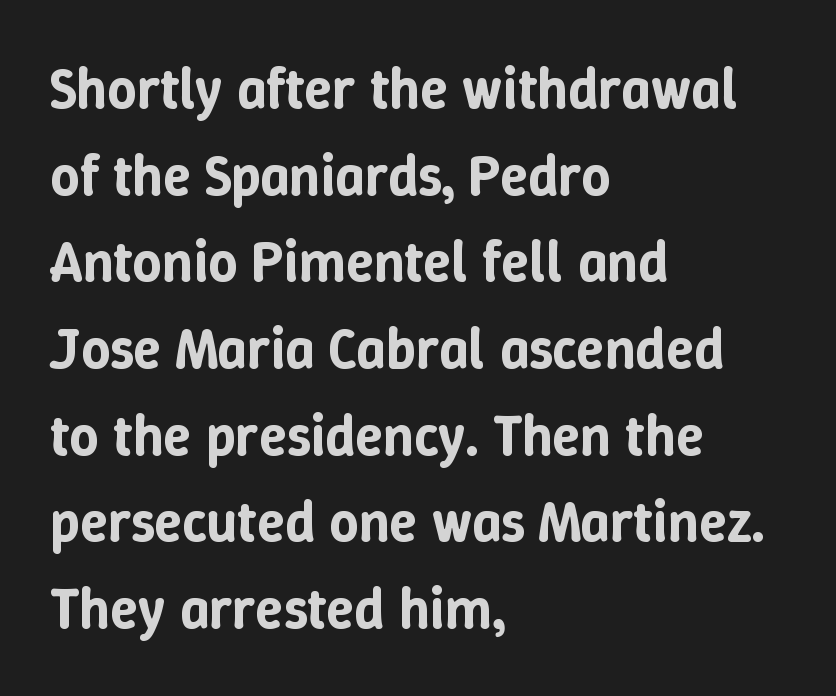
The image shows 57 px text type, upright; set left-aligned, normal line spacing (1.52x), normal letter spacing, not underlined; low stroke contrast and a medium x-height.
